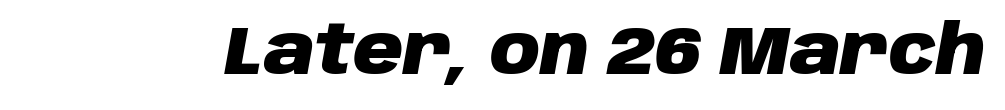
Q: Is the text bold? A: Yes.
Q: Is the text italic (slanted)? A: Yes, it leans right by about 10 degrees.
Q: Is the text underlined? A: No.
Q: Is the spacing between letters normal or unusually wide? A: Normal.
Q: Width (condensed, normal, or wide)? A: Normal.
Q: Stroke contrast? A: Low.
Q: x-height? A: Large.
Q: Monospaced? A: No.
